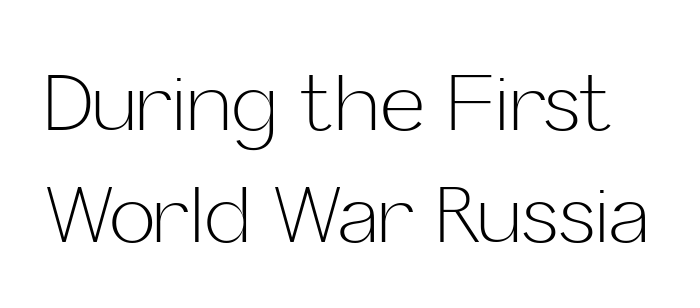
Between one letter and the next there's only the usual sliver of space. A bare baseline throughout the passage. These glyphs show unthickened strokes, regular width or finer. Normally led — the rows are evenly, conventionally spaced.
